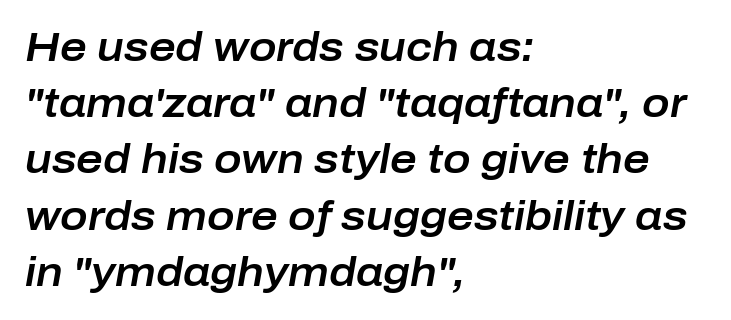
Q: Is the text italic (slanted)? A: Yes, it leans right by about 10 degrees.
Q: Is the text underlined? A: No.
Q: How is the paragraph aligned? A: Left-aligned.
Q: Is the spacing between letters normal or unusually wide? A: Normal.
Q: Is the spacing between lines tight, normal or loose? A: Normal.
Q: Width (condensed, normal, or wide)? A: Normal.
Q: Stroke contrast? A: Low.
Q: x-height? A: Medium.
Q: Monospaced? A: No.
